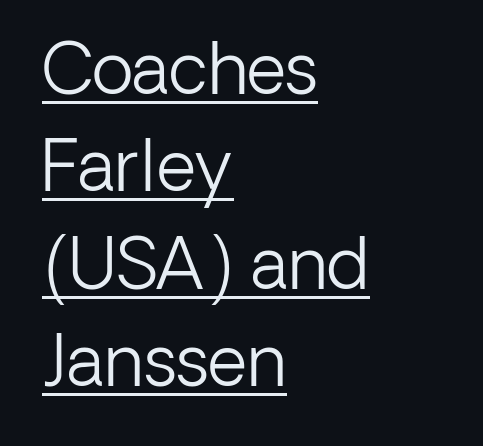
This sample carries an underscore along the baseline area. Spacing verdict: proportional, widths tailored to each character. The weight tops out at a normal text grade. Examine the stroke ends and you'll find no serifs. Does the lettering tilt? It doesn't — this is upright.
